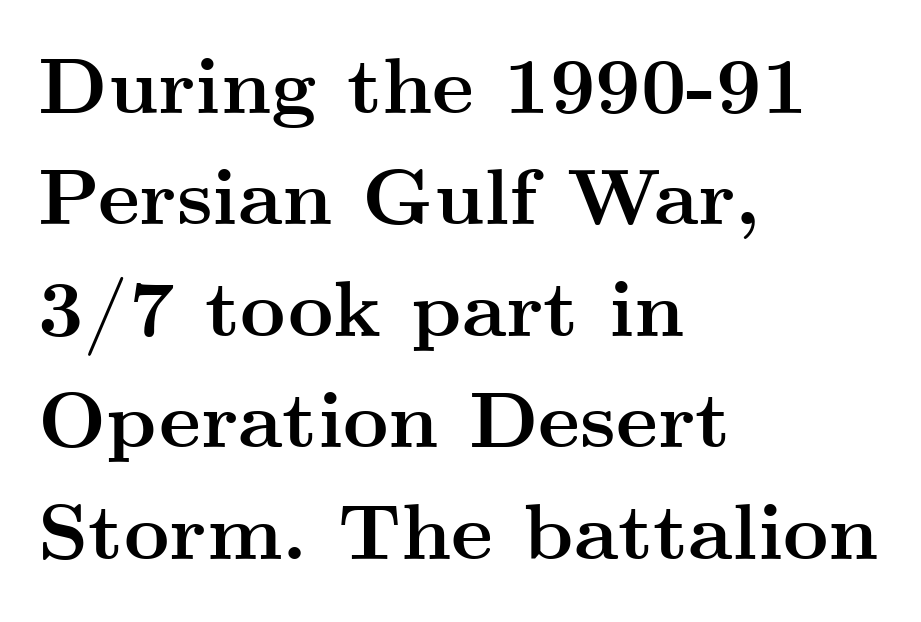
Thick stems and heavy bowls — unmistakably bold. Layout note: lines flush left. The lines sit at an ordinary, default distance from one another. Descenders hang freely into open space. Think of a printed novel: that variable character pitch is what you see here. Designer's note — italics off, roman on.
